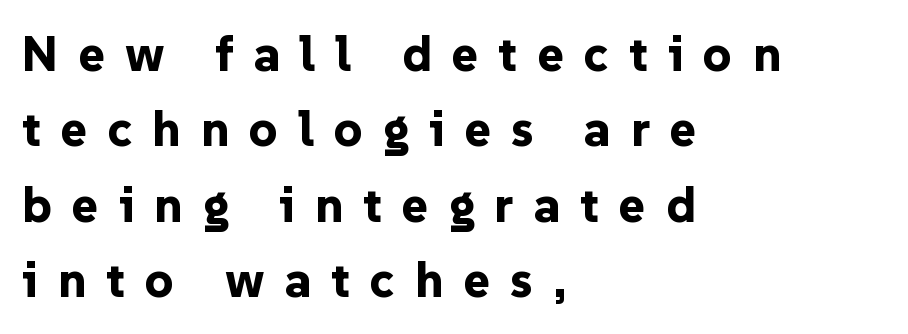
Q: Is the text bold? A: Yes.
Q: Is the text italic (slanted)? A: No, it is upright.
Q: Is the typeface a serif or a sans-serif typeface? A: Sans-serif.
Q: Is the text underlined? A: No.
Q: How is the paragraph aligned? A: Left-aligned.
Q: Is the spacing between letters normal or unusually wide? A: Unusually wide.
Q: Is the spacing between lines tight, normal or loose? A: Normal.
Q: Width (condensed, normal, or wide)? A: Normal.
Q: Stroke contrast? A: Low.
Q: x-height? A: Medium.
Q: Monospaced? A: No.
